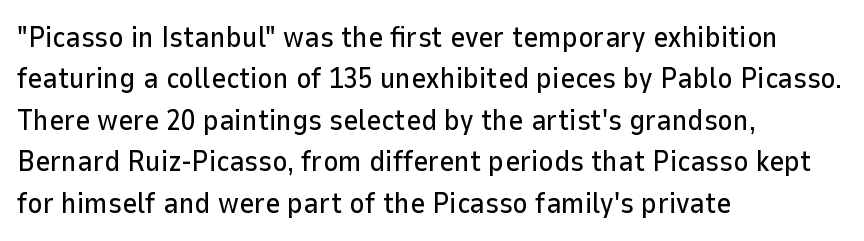
The image shows 29 px sans-serif type, upright; set left-aligned, normal line spacing (1.43x), normal letter spacing, not underlined; low stroke contrast and a medium x-height.
